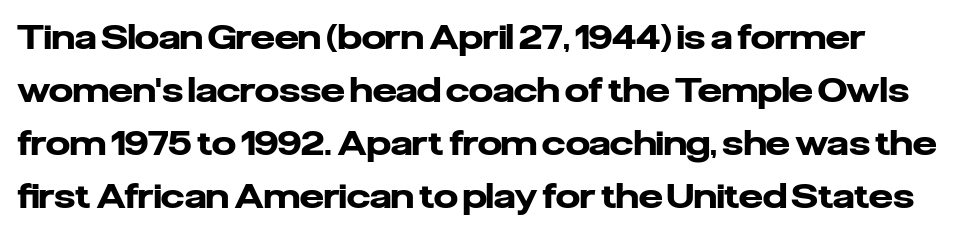
The image shows 34 px heavy sans-serif type, upright; set left-aligned, normal line spacing (1.56x), normal letter spacing, not underlined; low stroke contrast and a medium x-height.
